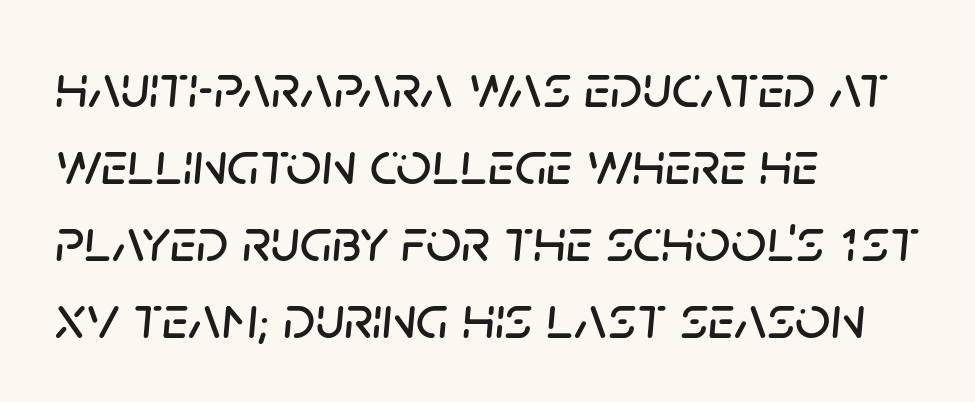
{"italic": "yes", "lean": "right", "slant_degrees": 5, "width": "normal", "stroke_contrast": "low", "x_height": "large", "monospaced": "no", "underline": "no", "align": "left", "line_spacing_ratio": 1.24, "letter_spacing": "normal", "letter_spacing_em": 0.0, "glyph_px": 62}
